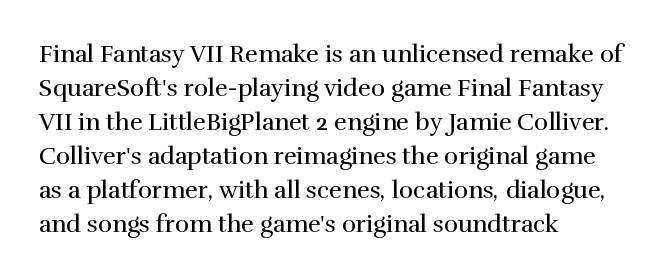
{"italic": "no", "bold": "no", "underline": "no", "align": "left", "line_spacing": "normal", "line_spacing_ratio": 1.42, "letter_spacing": "normal", "letter_spacing_em": 0.0, "glyph_px": 24}
